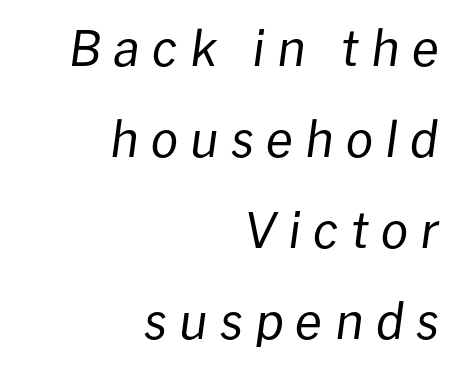
Q: Is the text bold? A: No.
Q: Is the text italic (slanted)? A: Yes, it leans right by about 8 degrees.
Q: Is the text underlined? A: No.
Q: How is the paragraph aligned? A: Right-aligned.
Q: Is the spacing between letters normal or unusually wide? A: Unusually wide.
Q: Width (condensed, normal, or wide)? A: Normal.
Q: Stroke contrast? A: Low.
Q: x-height? A: Medium.
Q: Monospaced? A: No.
